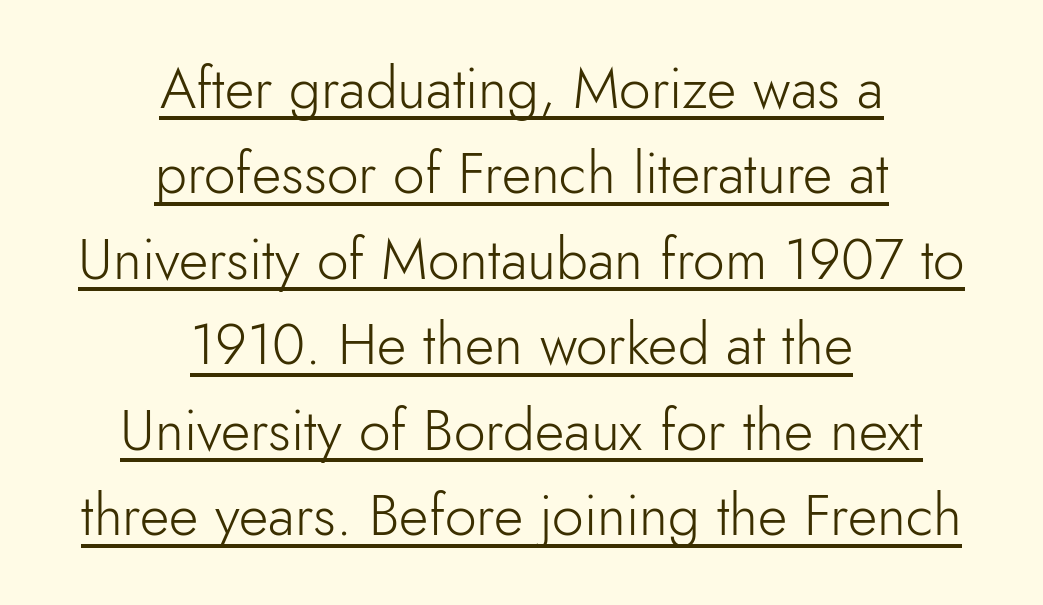
Has an underline been added? It has. Font category for this specimen: sans-serif. Proportional: the letters do not fall into vertical columns. A typesetter would mark this as roman, not italic.
